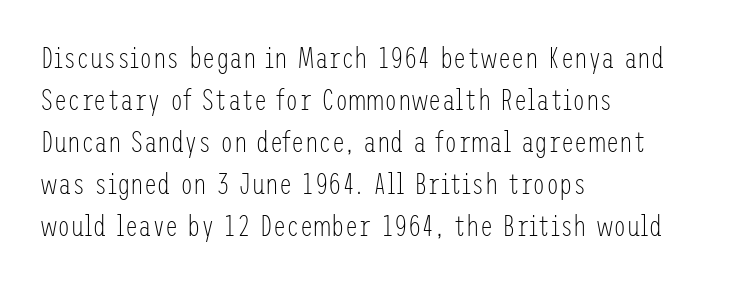
Grotesque or geometric, the face here clearly has no serifs. The face looks like a standard text weight, possibly lighter. Honestly, there is no underline to notice here at all. If you drew a line through each stem, it would be perfectly vertical. Where is the straight margin? On the left. You could call the tracking neutral — neither tight nor loose.
